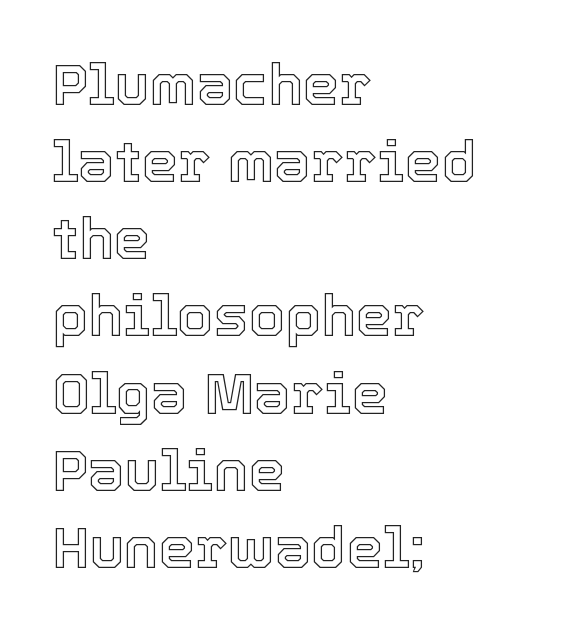
{"italic": "no", "width": "normal", "x_height": "medium", "monospaced": "no", "underline": "no", "align": "left", "line_spacing": "normal", "line_spacing_ratio": 1.33, "letter_spacing": "normal", "letter_spacing_em": 0.0, "glyph_px": 58}
